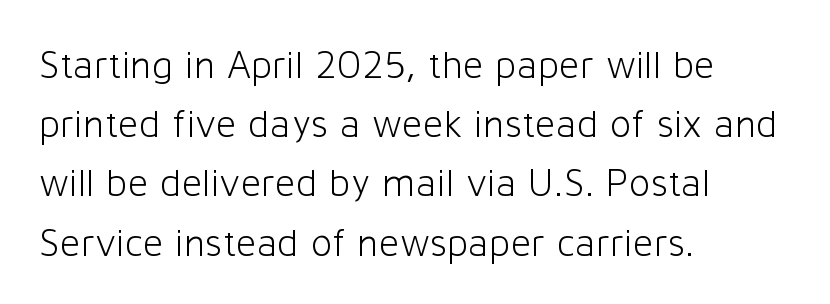
Q: Is the text bold? A: No.
Q: Is the text italic (slanted)? A: No, it is upright.
Q: Is the typeface a serif or a sans-serif typeface? A: Sans-serif.
Q: Is the text underlined? A: No.
Q: How is the paragraph aligned? A: Left-aligned.
Q: Is the spacing between letters normal or unusually wide? A: Normal.
Q: Is the spacing between lines tight, normal or loose? A: Normal.
Q: Width (condensed, normal, or wide)? A: Normal.
Q: Stroke contrast? A: Low.
Q: x-height? A: Medium.
Q: Monospaced? A: No.
